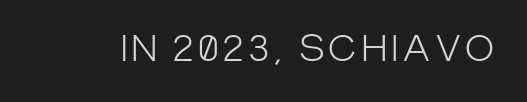
{"serif": "no", "italic": "no", "bold": "no", "weight": "light", "width": "condensed", "stroke_contrast": "low", "x_height": "large", "monospaced": "no", "underline": "no", "glyph_px": 35}
